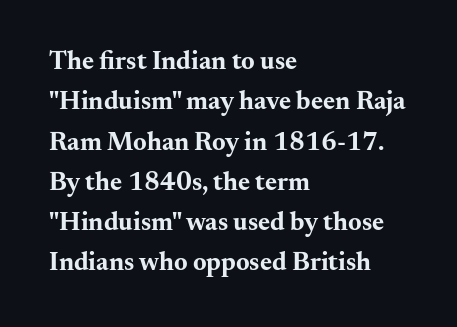
{"italic": "no", "bold": "yes", "underline": "no", "align": "left", "line_spacing": "normal", "line_spacing_ratio": 1.55, "letter_spacing": "normal", "letter_spacing_em": 0.0, "glyph_px": 26}
